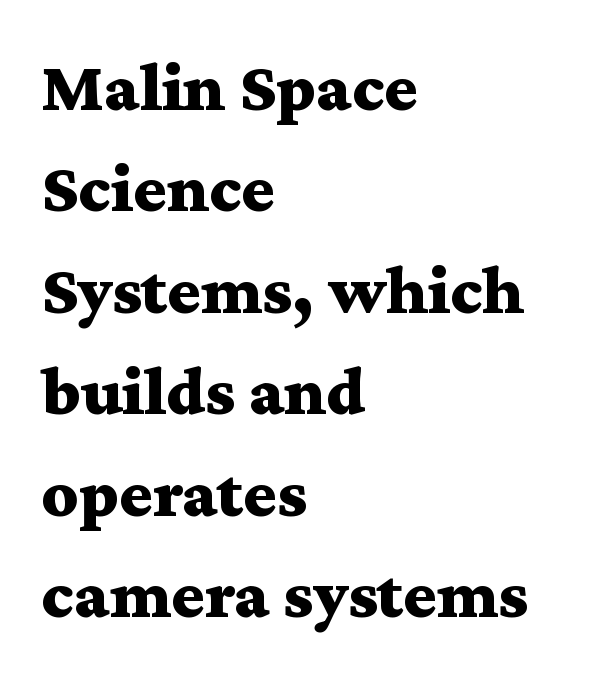
The image shows 70 px bold, wide serif type, upright; set left-aligned, normal line spacing (1.45x), normal letter spacing, not underlined; medium stroke contrast and a medium x-height.
